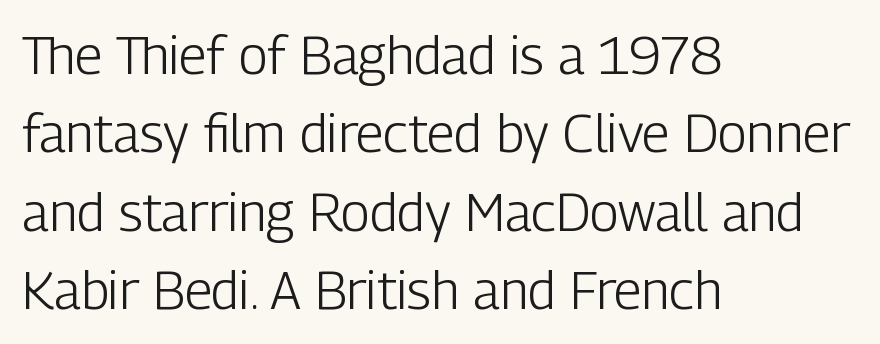
Unlike italic type, these characters show no tilt at all. Note the varied advance widths — an 'i' is clearly narrower than an 'm'. The text was rendered using a sans face with plain stroke endings. Line starts are locked; line ends wander.
